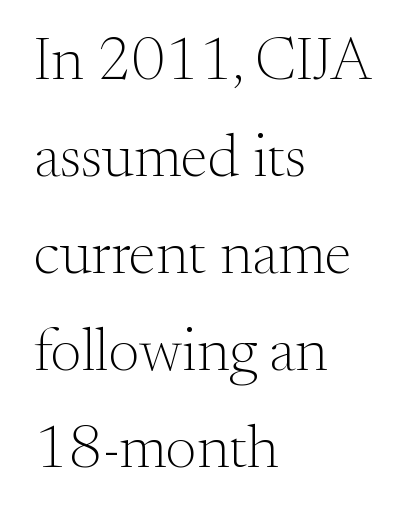
{"serif": "yes", "italic": "no", "bold": "no", "weight": "light", "width": "normal", "stroke_contrast": "medium", "x_height": "small", "monospaced": "no", "underline": "no", "align": "left", "line_spacing": "normal", "line_spacing_ratio": 1.59, "letter_spacing": "normal", "letter_spacing_em": 0.0, "glyph_px": 61}
